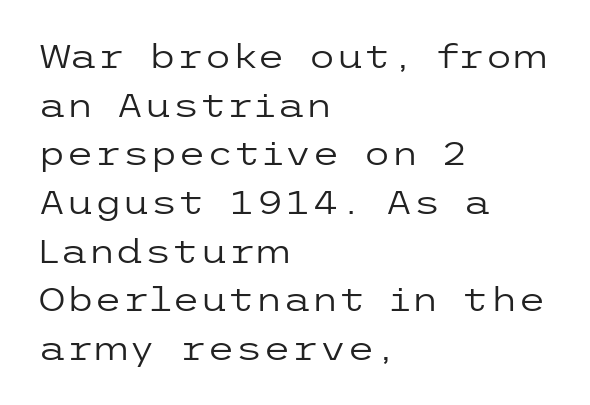
The words here are not underlined. Letterform terminals end flat and unadorned throughout the passage. The text block is weighted toward the left margin, trailing off unevenly rightward. Successive baselines arrive at the customary interval. Unlike italic type, these characters show no tilt at all.
